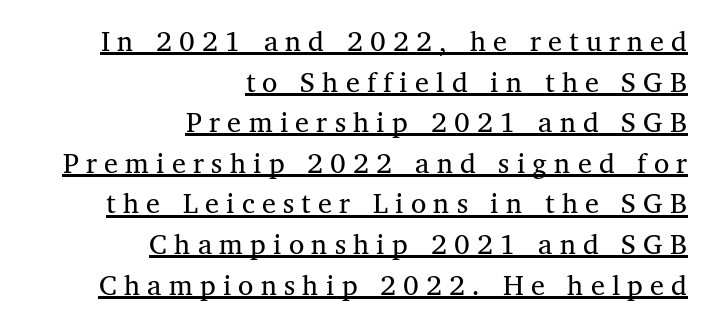
{"serif": "yes", "bold": "no", "weight": "regular", "width": "normal", "stroke_contrast": "medium", "x_height": "medium", "monospaced": "no", "underline": "yes", "align": "right", "line_spacing": "normal", "line_spacing_ratio": 1.45, "letter_spacing": "wide", "letter_spacing_em": 0.26, "glyph_px": 28}
